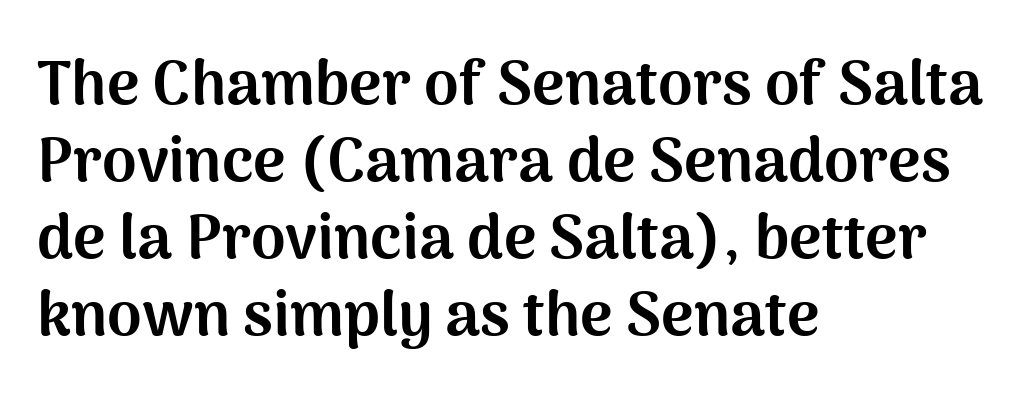
Do the characters align in a grid? No, the font is proportional. Is the block centered? No — it sits flush against the left margin. The gap between lines stays unmarked. Weight check: bold — yes, fully. A typesetter would call this zero additional tracking.
